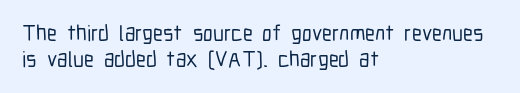
Honestly, there is no underline to notice here at all. How are the letters spaced? Ordinarily, with no added tracking. A typesetter would mark this as roman, not italic. Reading down the block, your eye returns to a fixed left position each line.
